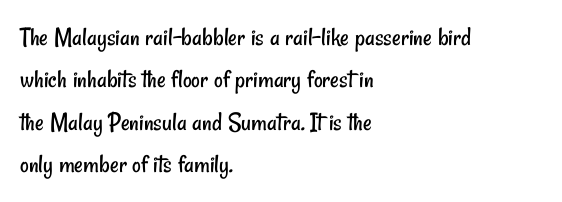
{"bold": "no", "underline": "no", "align": "left", "line_spacing": "normal", "line_spacing_ratio": 1.57, "letter_spacing": "normal", "letter_spacing_em": 0.0, "glyph_px": 27}
